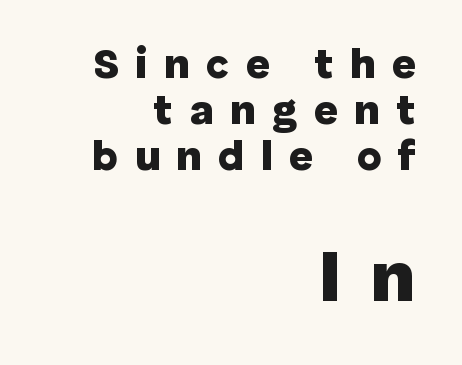
{"serif": "no", "italic": "no", "bold": "yes", "weight": "heavy", "width": "normal", "stroke_contrast": "low", "x_height": "medium", "monospaced": "no", "underline": "no", "align": "right", "line_spacing": "tight", "line_spacing_ratio": 1.1, "letter_spacing": "wide", "letter_spacing_em": 0.39, "larger_block": "second", "size_ratio": 1.76, "glyph_px": 74}
